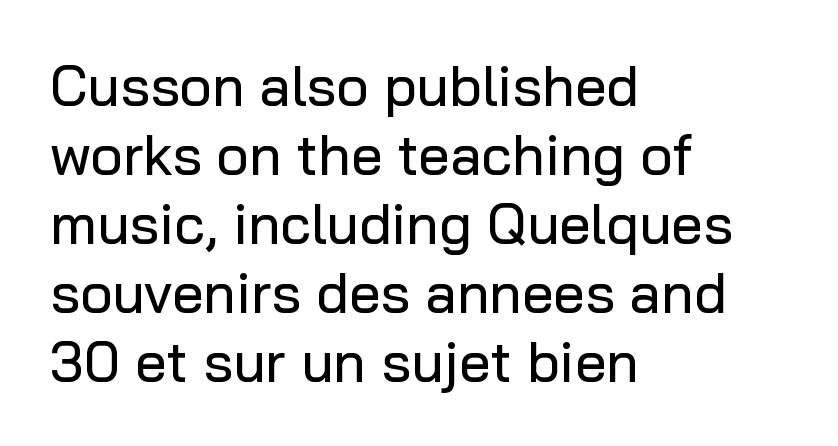
Q: Is the text italic (slanted)? A: No, it is upright.
Q: Is the typeface a serif or a sans-serif typeface? A: Sans-serif.
Q: Is the text underlined? A: No.
Q: How is the paragraph aligned? A: Left-aligned.
Q: Is the spacing between letters normal or unusually wide? A: Normal.
Q: Width (condensed, normal, or wide)? A: Normal.
Q: Stroke contrast? A: Low.
Q: x-height? A: Medium.
Q: Monospaced? A: No.
